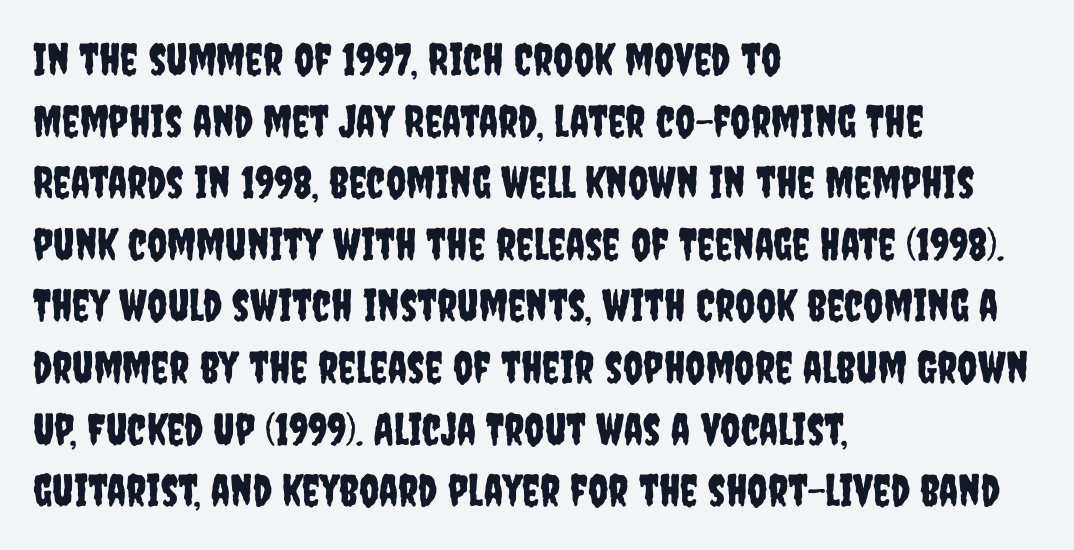
{"serif": "no", "italic": "no", "width": "condensed", "stroke_contrast": "low", "x_height": "large", "monospaced": "no", "underline": "no", "align": "left", "line_spacing": "normal", "line_spacing_ratio": 1.4, "letter_spacing": "normal", "letter_spacing_em": 0.0, "glyph_px": 44}
